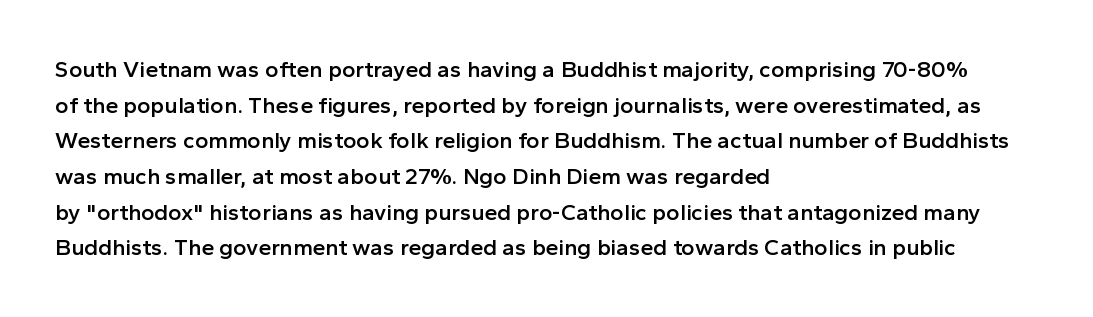
The image shows 23 px text type, upright; set left-aligned, normal line spacing (1.55x), normal letter spacing, not underlined.
